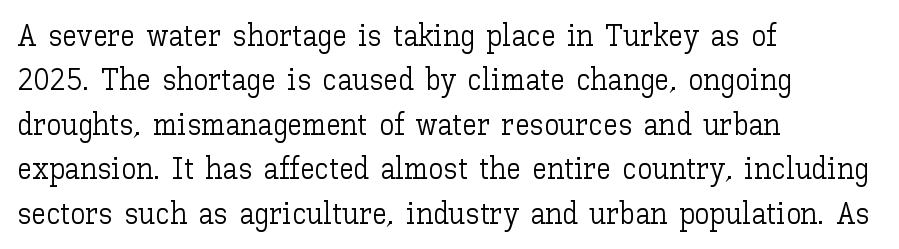
You can tell it's not italic because the verticals are truly vertical. Heft: none added — not bold. The horizontal fit of the characters is conventional and even. Horizontal bands of white between lines are of average thickness. Descenders are the only things crossing below the line. This sample has the flowing, uneven cadence of proportional lettering.
